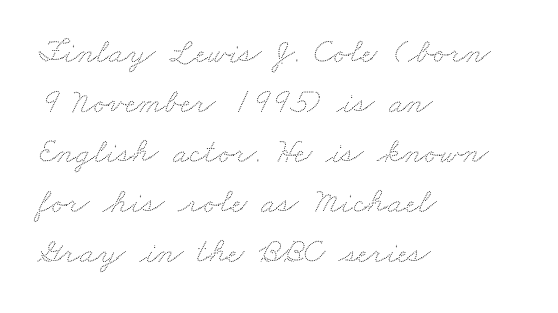
{"width": "wide", "stroke_contrast": "low", "x_height": "small", "monospaced": "no", "underline": "no", "align": "left", "line_spacing": "normal", "line_spacing_ratio": 1.43, "letter_spacing": "normal", "letter_spacing_em": 0.0, "glyph_px": 35}
